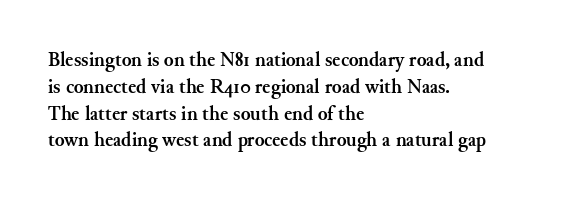
The image shows 20 px bold type, upright; set left-aligned, normal line spacing (1.34x), normal letter spacing, not underlined.
